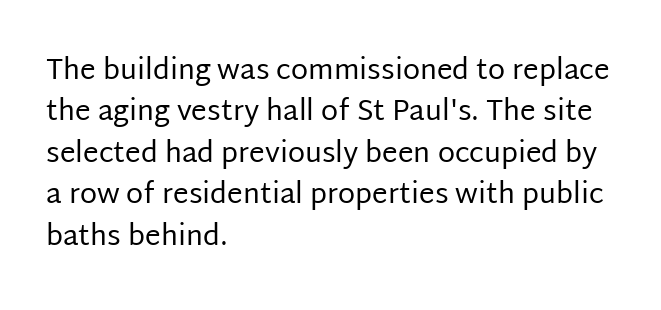
Q: Is the text bold? A: No.
Q: Is the text italic (slanted)? A: No, it is upright.
Q: Is the typeface a serif or a sans-serif typeface? A: Sans-serif.
Q: Is the text underlined? A: No.
Q: How is the paragraph aligned? A: Left-aligned.
Q: Is the spacing between letters normal or unusually wide? A: Normal.
Q: Is the spacing between lines tight, normal or loose? A: Normal.
Q: Width (condensed, normal, or wide)? A: Normal.
Q: Stroke contrast? A: Low.
Q: x-height? A: Large.
Q: Monospaced? A: No.
